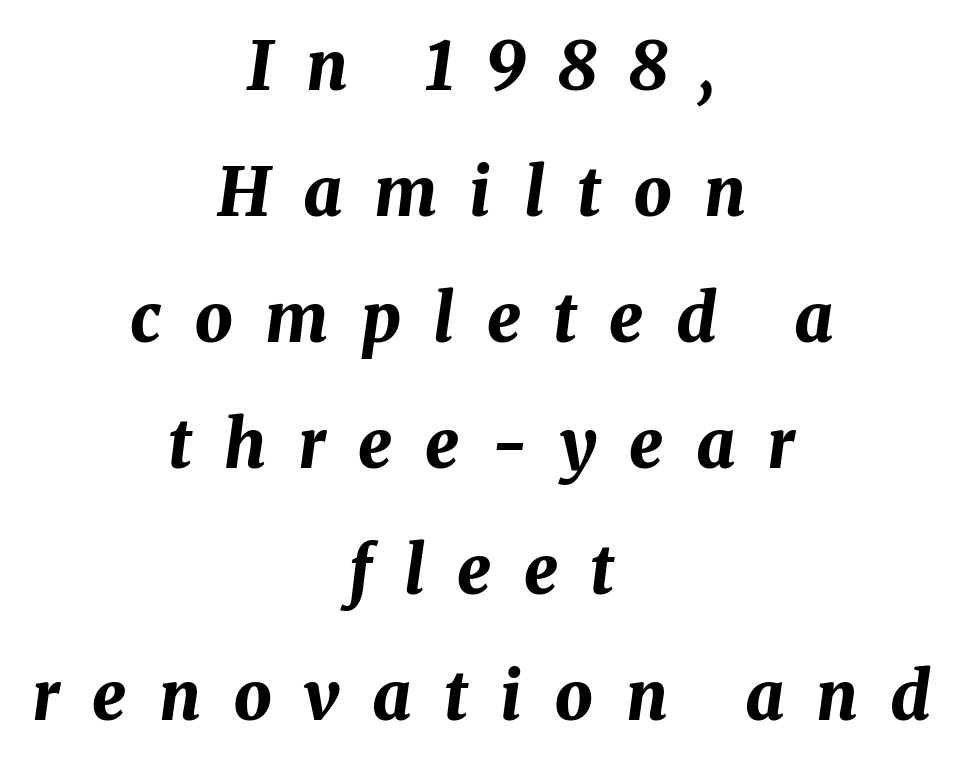
{"italic": "yes", "lean": "right", "slant_degrees": 8, "bold": "yes", "weight": "bold", "width": "normal", "stroke_contrast": "medium", "x_height": "medium", "monospaced": "no", "underline": "no", "align": "center", "line_spacing_ratio": 1.88, "letter_spacing": "wide", "letter_spacing_em": 0.48, "glyph_px": 67}
